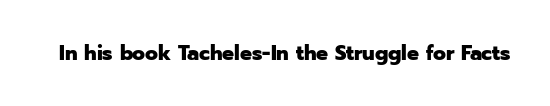
The letterforms sit shoulder to shoulder at normal distance. These lines were composed using upright roman letters. Check the space under the baseline: it is left empty. The sample has been set heavy, in full bold.
